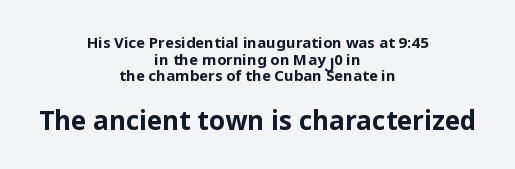
No extra tracking has been applied to these lines. Closely set lines give the paragraph a compact silhouette. When letters stand straight like this, we call the style roman or upright. Size hierarchy here favors the trailing block over the leading one.
